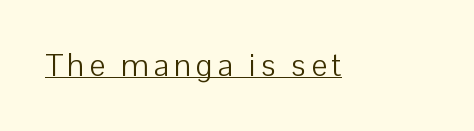
A continuous stroke trails under the words, as in a hyperlink. Each letter's strokes conclude bluntly, with no projecting serifs. Designer's note — italics off, roman on. Counters stay open thanks to moderate or lighter strokes. This sample has the flowing, uneven cadence of proportional lettering.
